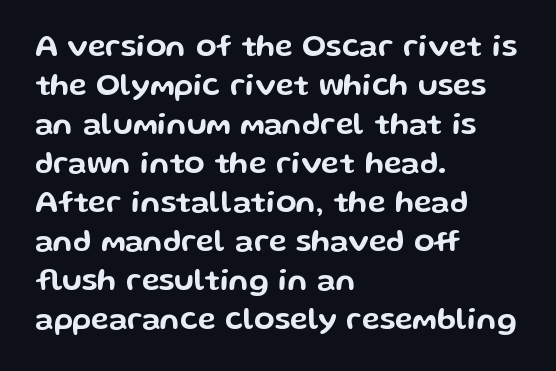
No italicization has been applied; the sample stays upright. The rendering uses natural spacing where letterforms have individual widths. The letters carry no serifs — their stems end cleanly without finishing strokes. One glance says typical: line gaps are just what's usual.
